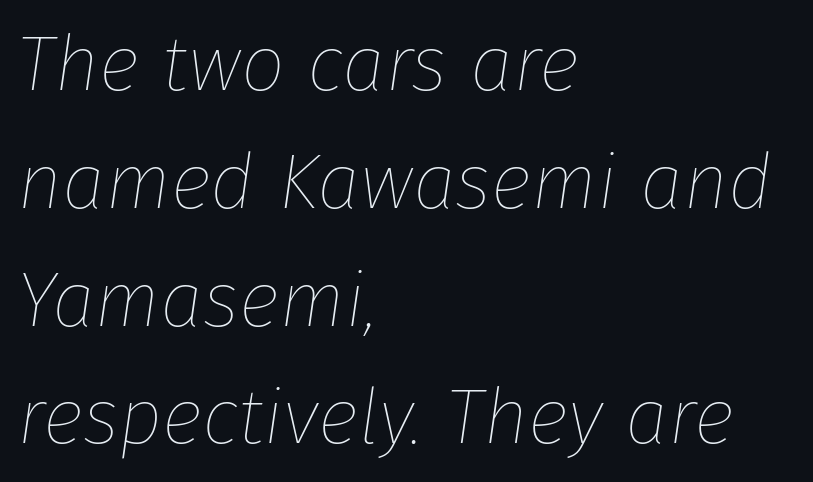
The image shows 78 px thin type, italic (leaning right); set left-aligned, normal line spacing (1.51x), normal letter spacing, not underlined; low stroke contrast and a medium x-height.
